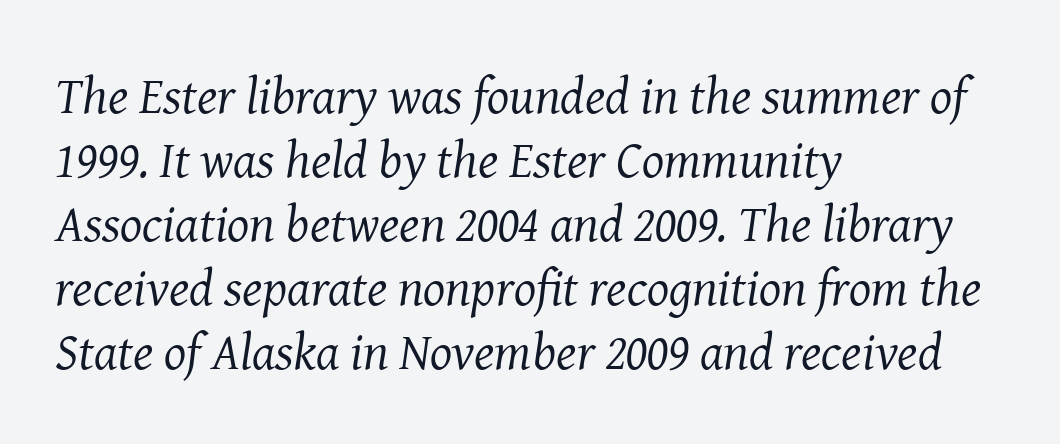
The image shows 52 px regular-weight serif type, italic (leaning right); set left-aligned, line spacing 1.23x, normal letter spacing, not underlined; medium stroke contrast and a medium x-height.
